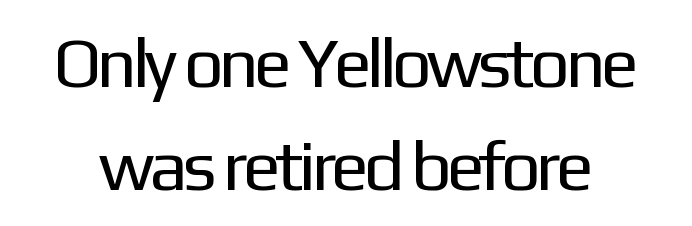
Are there feet on the stems? There aren't — it's a sans. Looks like regular typesetting: each glyph gets only the width it needs. Anything drawn beneath the words? Only blank space. A typesetter would call this zero additional tracking. Reading down the column, the eye jumps a familiar distance to each next line.
